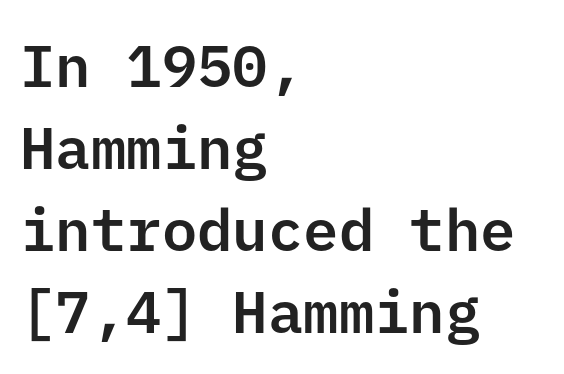
Q: Is the text italic (slanted)? A: No, it is upright.
Q: Is the typeface a serif or a sans-serif typeface? A: Sans-serif.
Q: Is the text underlined? A: No.
Q: How is the paragraph aligned? A: Left-aligned.
Q: Is the spacing between letters normal or unusually wide? A: Normal.
Q: Is the spacing between lines tight, normal or loose? A: Normal.
Q: Width (condensed, normal, or wide)? A: Normal.
Q: Stroke contrast? A: Low.
Q: x-height? A: Medium.
